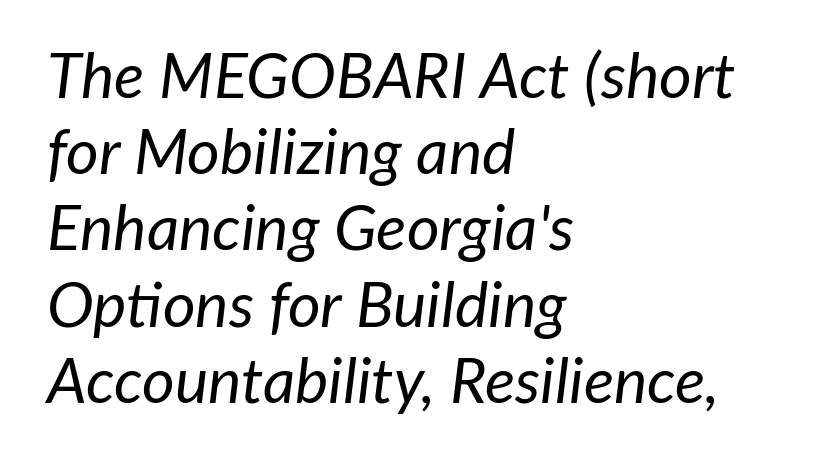
{"italic": "yes", "lean": "right", "slant_degrees": 7, "bold": "no", "weight": "regular", "width": "normal", "stroke_contrast": "low", "x_height": "medium", "monospaced": "no", "underline": "no", "align": "left", "line_spacing_ratio": 1.21, "letter_spacing": "normal", "letter_spacing_em": 0.0, "glyph_px": 63}
